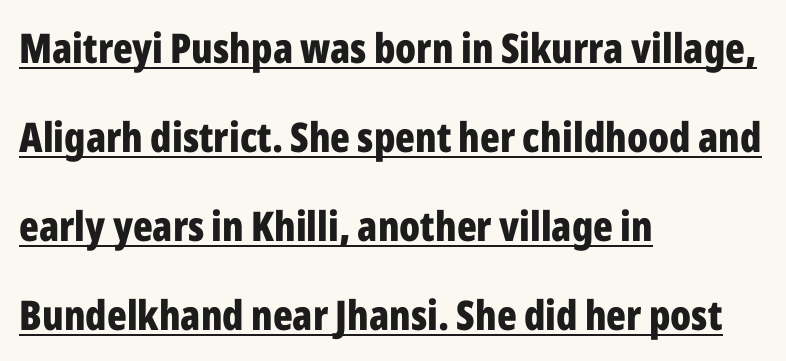
The image shows 41 px bold, condensed sans-serif type, upright; set left-aligned, loose line spacing (2.17x), normal letter spacing, underlined; low stroke contrast and a medium x-height.
